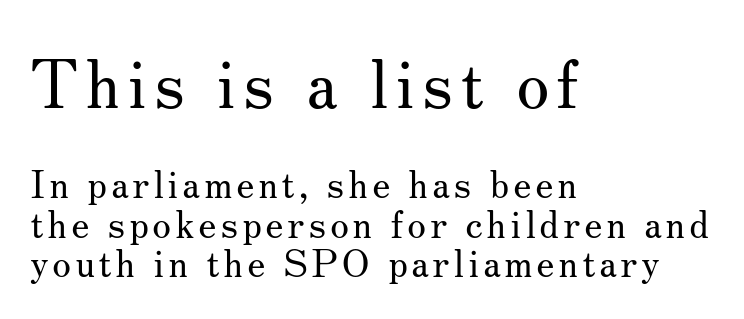
The image shows 67 px regular-weight serif type, upright; set left-aligned, tight line spacing (1.04x), not underlined; the first (top) block is 1.76x larger; medium stroke contrast and a small x-height.
